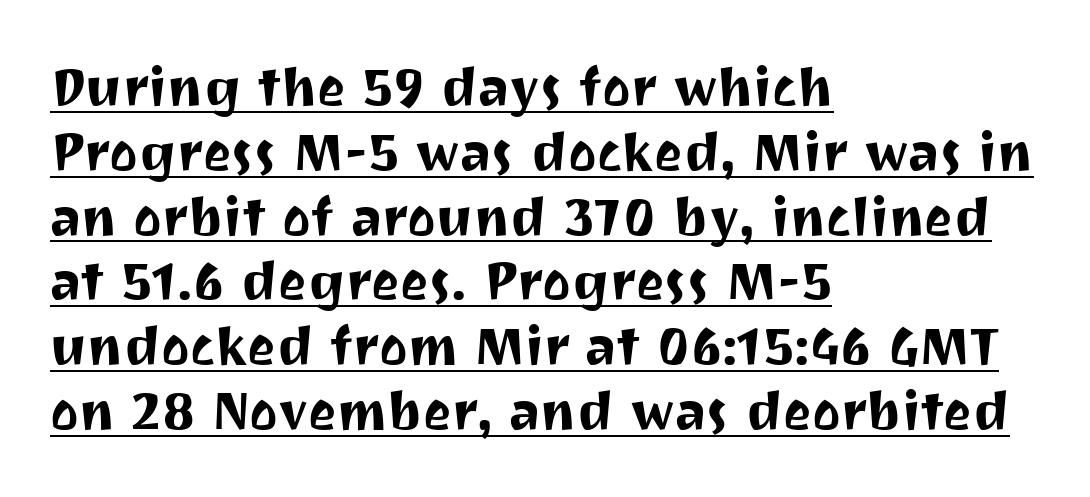
The image shows 54 px sans-serif type, upright; set left-aligned, line spacing 1.2x, normal letter spacing, underlined; medium stroke contrast and a medium x-height.
